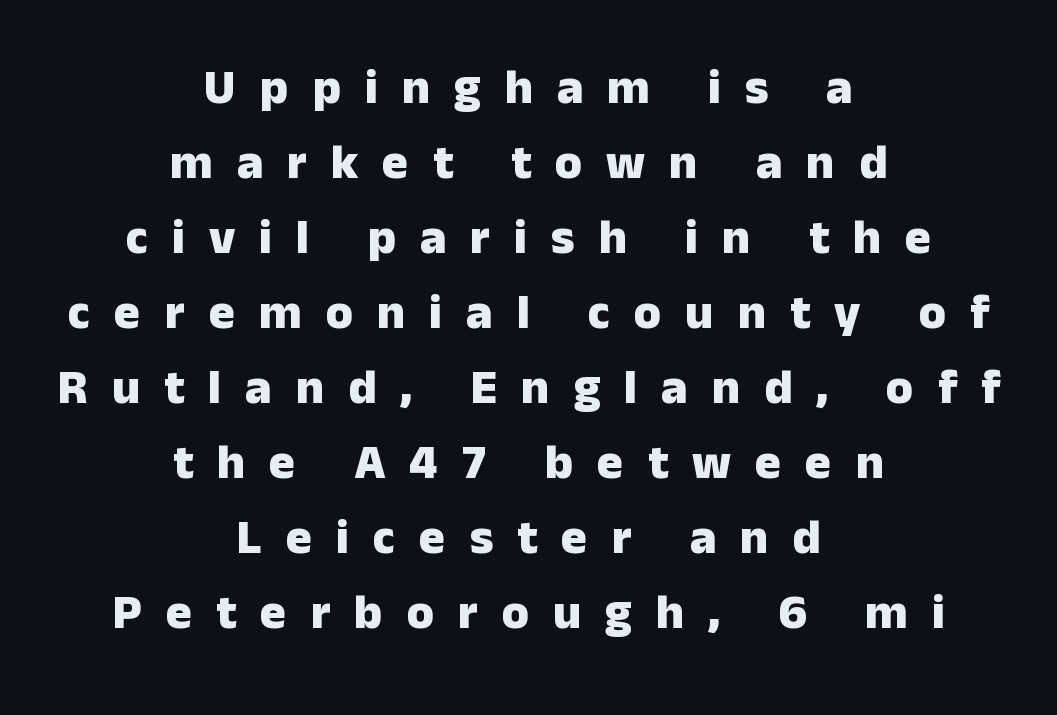
The image shows 49 px heavy sans-serif type, upright; set centered, normal line spacing (1.53x), unusually wide letter spacing (+0.49 em), not underlined; low stroke contrast and a medium x-height.
